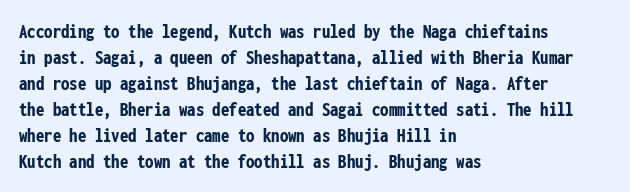
Q: Is the text bold? A: Yes.
Q: Is the text italic (slanted)? A: No, it is upright.
Q: Is the text underlined? A: No.
Q: How is the paragraph aligned? A: Left-aligned.
Q: Is the spacing between letters normal or unusually wide? A: Normal.
